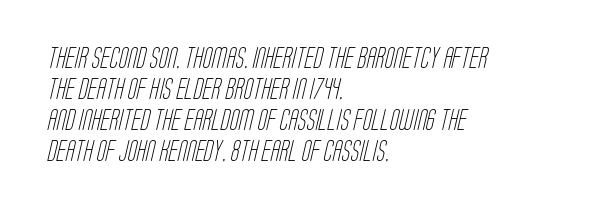
{"bold": "no", "underline": "no", "align": "left", "line_spacing": "normal", "line_spacing_ratio": 1.47, "letter_spacing": "normal", "letter_spacing_em": 0.0, "glyph_px": 21}
